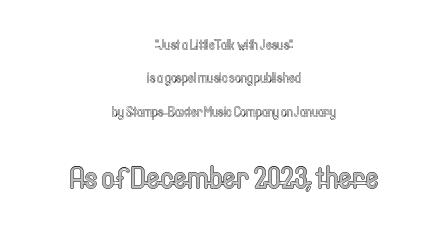
Q: Is the text italic (slanted)? A: No, it is upright.
Q: Is the text underlined? A: No.
Q: How is the paragraph aligned? A: Centered.
Q: Is the spacing between letters normal or unusually wide? A: Normal.
Q: Is the spacing between lines tight, normal or loose? A: Loose.
Q: Which block of text is set in a larger size, the first (top) or the second (bottom)? A: The second (bottom) one.
Q: Width (condensed, normal, or wide)? A: Condensed.
Q: x-height? A: Medium.
Q: Monospaced? A: No.
